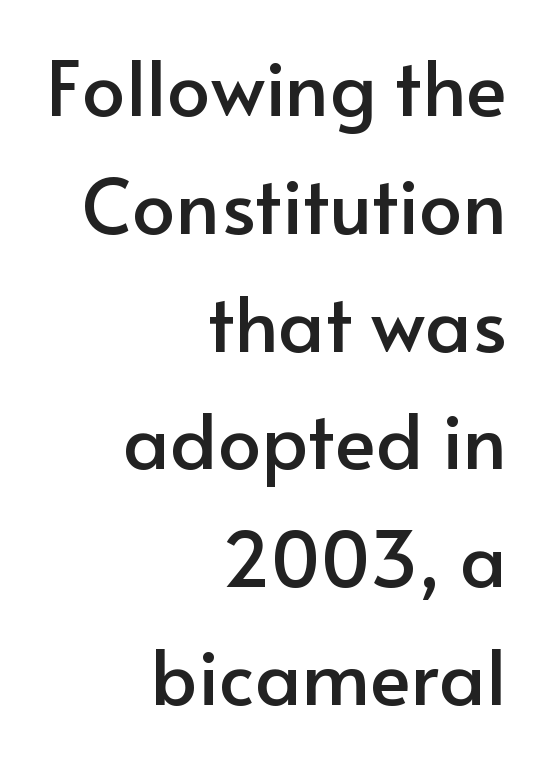
A sans-serif font was chosen for this passage. Inter-character spacing is left at the font's built-in metrics. The space between consecutive lines is moderate. The paragraph shown leans on its right margin. Tall strokes in this sample are plumb rather than angled.
